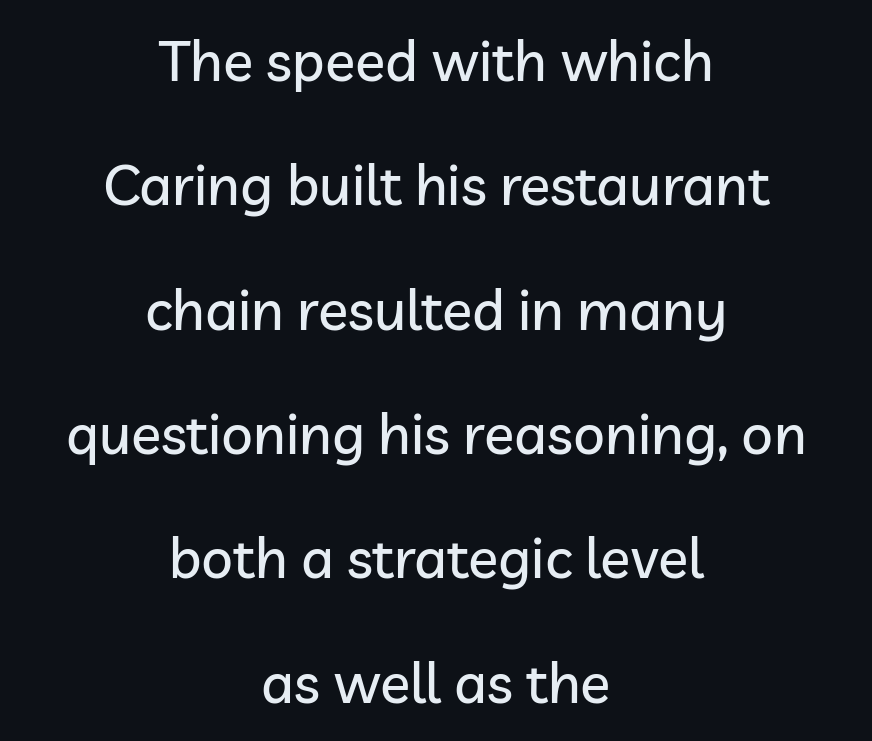
Compared with a flush-left layout, this one balances lines on the center instead. Does extra space separate the letters? No, they use regular spacing. Tall strokes in this sample are plumb rather than angled. These lines are composed in type without serifs. The line-height multiplier appears high, well above default. The baseline area is clear.
